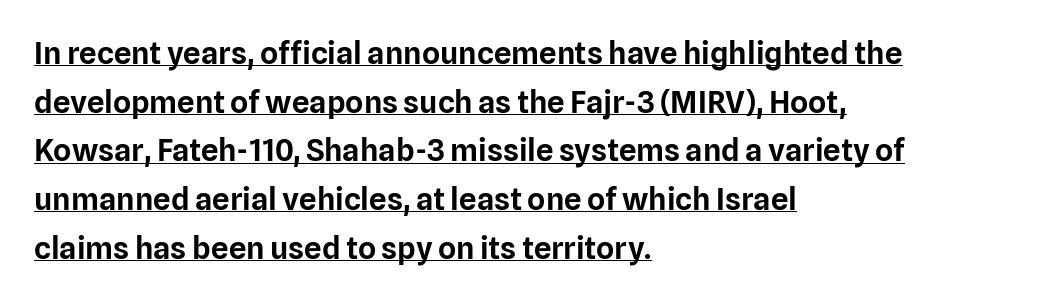
In terms of posture, this sample is upright. Note the varied advance widths — an 'i' is clearly narrower than an 'm'. The line-height multiplier appears to be the usual default. Serif or sans? Sans — the stroke terminals are bare. In terms of letterspacing, this is plain default setting.
